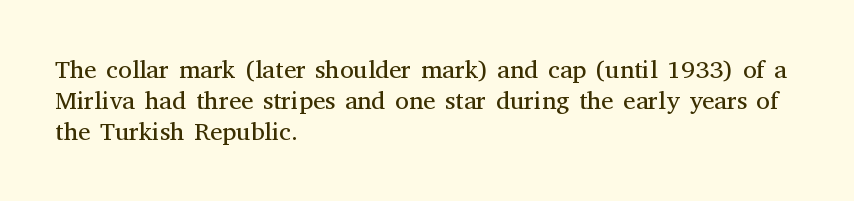
A light-to-regular cut is what we see here. Clear beneath every line of the passage. Vertical strokes here are truly vertical. The passage shown has conventional tracking throughout. Leftover space on each line is placed entirely after the last word.
